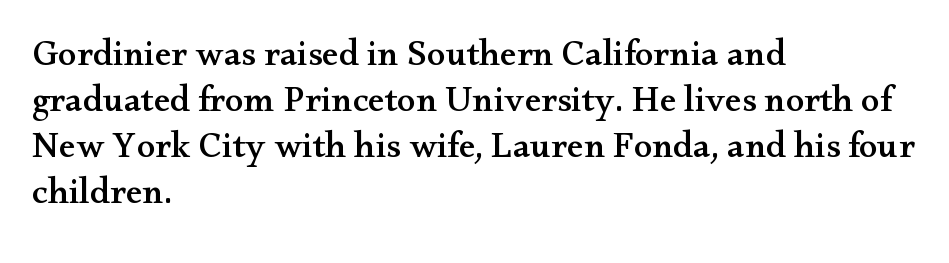
{"serif": "yes", "italic": "no", "width": "wide", "stroke_contrast": "medium", "x_height": "small", "monospaced": "no", "underline": "no", "align": "left", "line_spacing_ratio": 1.24, "letter_spacing": "normal", "letter_spacing_em": 0.0, "glyph_px": 37}
